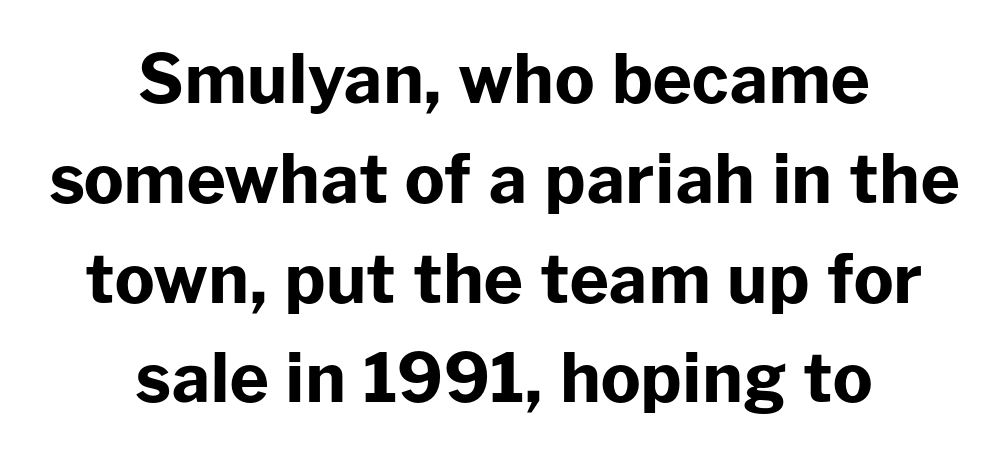
The image shows 67 px bold sans-serif type, upright; set centered, normal line spacing (1.49x), normal letter spacing, not underlined; low stroke contrast and a medium x-height.
